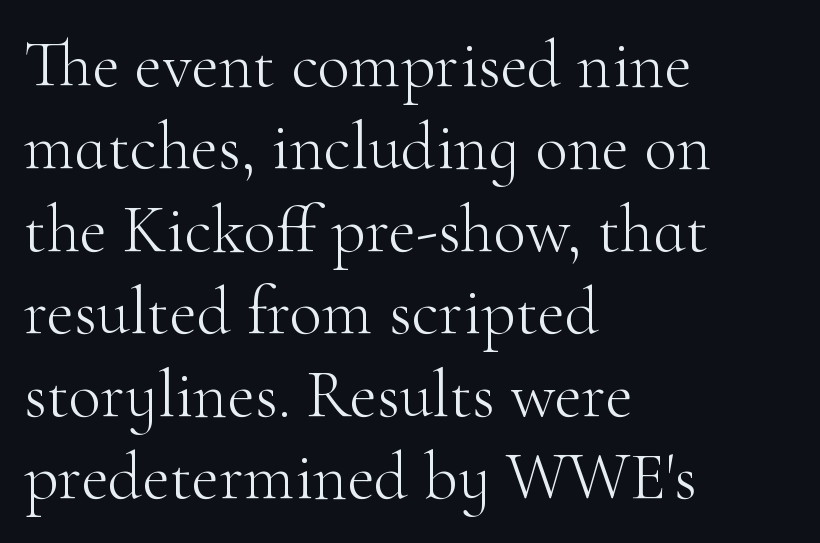
Typeset ragged right — the left edge is the straight one. Unlike italic type, these characters show no tilt at all. The line texture is even and compact thanks to regular tracking. The passage shown is not bold in any degree. The characters display serif detailing at their extremities.
